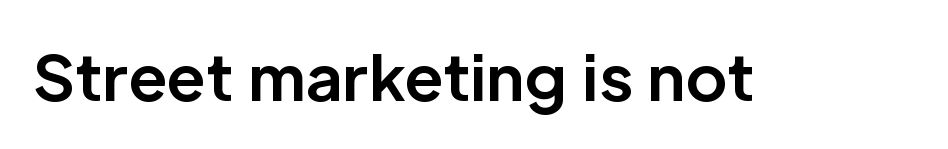
Quick note: not italic, upright. The letters are bold, with thick, heavy strokes. Any mark beneath the type? The region is blank. Here the designer chose a conventional face with non-uniform glyph widths.
